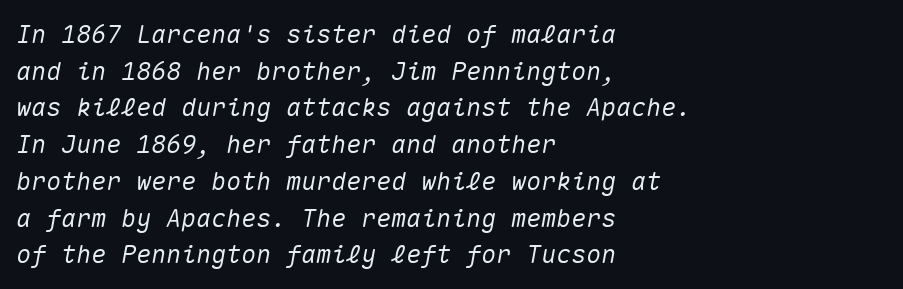
Quick note: underline off. Which margin do the lines hug? The left one — the right edge is uneven. Tall strokes in this sample are angled rather than plumb. The rows are spaced the way most documents space them. The letterforms sit shoulder to shoulder at normal distance.
